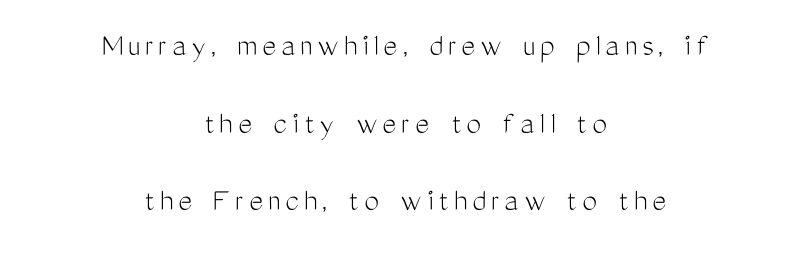
These lines stand farther apart than default settings would place them. The setting favours the middle, as headings and verse often do. A clean baseline with only descenders dipping below it. This sample has the flowing, uneven cadence of proportional lettering.
